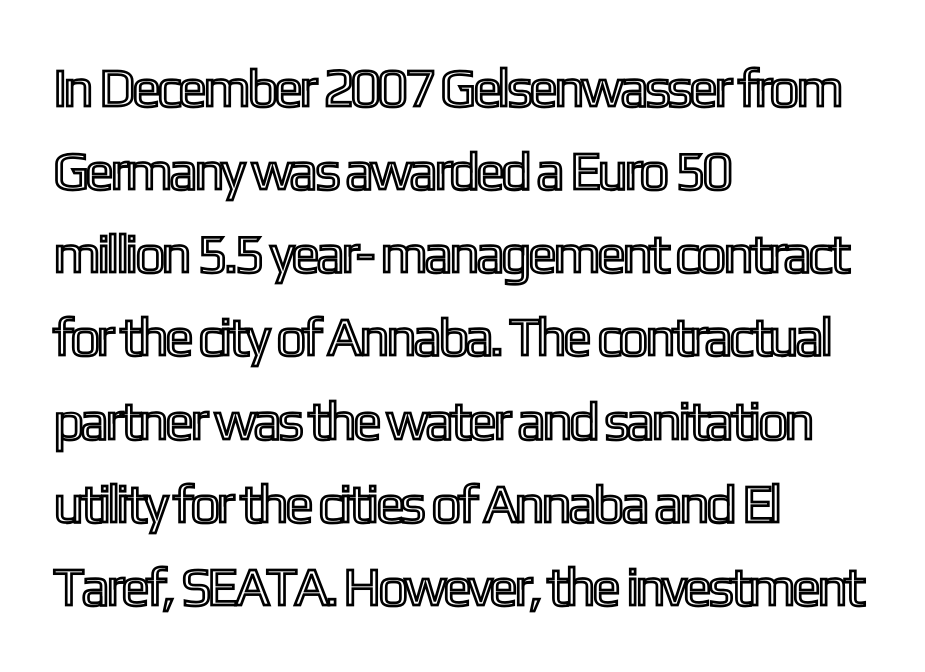
{"italic": "no", "width": "condensed", "x_height": "medium", "monospaced": "no", "underline": "no", "align": "left", "line_spacing": "normal", "line_spacing_ratio": 1.54, "letter_spacing": "normal", "letter_spacing_em": 0.0, "glyph_px": 54}
